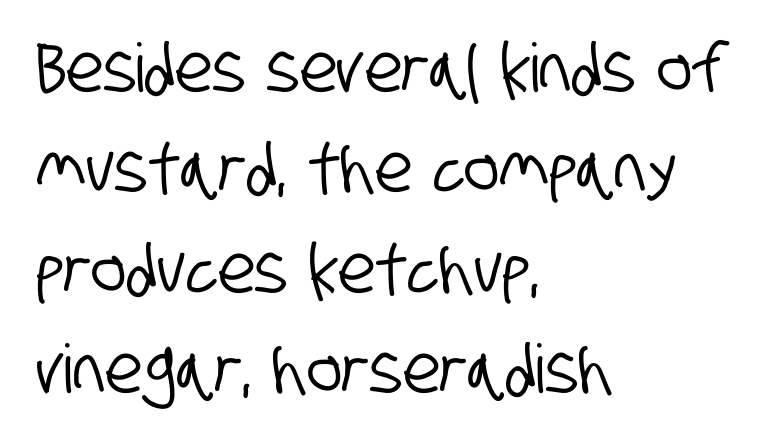
{"serif": "no", "width": "condensed", "stroke_contrast": "low", "x_height": "large", "monospaced": "no", "underline": "no", "align": "left", "line_spacing": "normal", "line_spacing_ratio": 1.5, "letter_spacing": "normal", "letter_spacing_em": 0.0, "glyph_px": 67}
